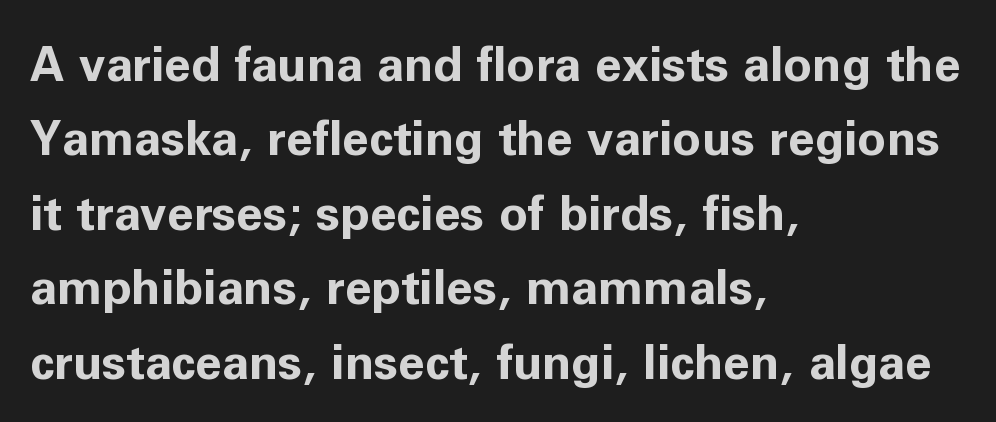
Q: Is the text bold? A: Yes.
Q: Is the text italic (slanted)? A: No, it is upright.
Q: Is the typeface a serif or a sans-serif typeface? A: Sans-serif.
Q: Is the text underlined? A: No.
Q: How is the paragraph aligned? A: Left-aligned.
Q: Is the spacing between letters normal or unusually wide? A: Normal.
Q: Is the spacing between lines tight, normal or loose? A: Normal.
Q: Width (condensed, normal, or wide)? A: Normal.
Q: Stroke contrast? A: Low.
Q: x-height? A: Medium.
Q: Monospaced? A: No.
